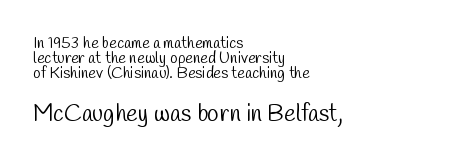
Q: Is the text bold? A: No.
Q: Is the text underlined? A: No.
Q: How is the paragraph aligned? A: Left-aligned.
Q: Is the spacing between letters normal or unusually wide? A: Normal.
Q: Is the spacing between lines tight, normal or loose? A: Tight.
Q: Which block of text is set in a larger size, the first (top) or the second (bottom)? A: The second (bottom) one.
